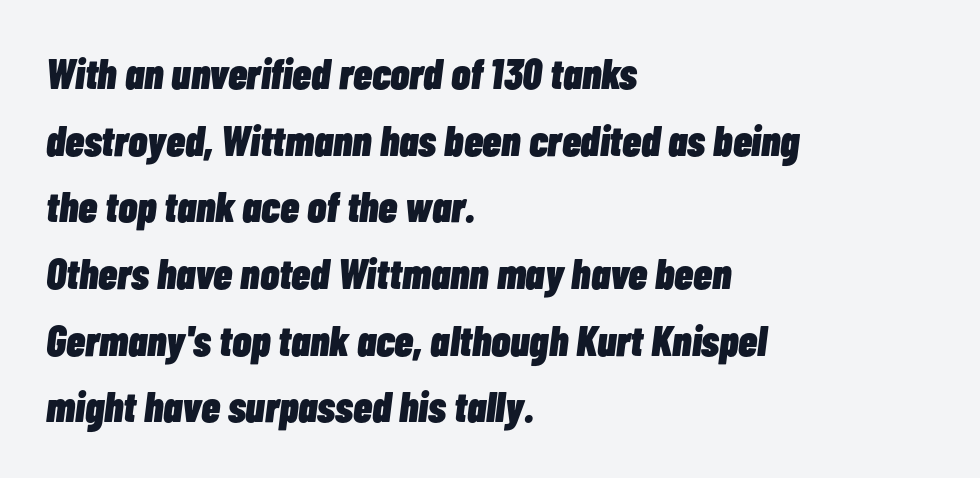
{"italic": "yes", "lean": "right", "slant_degrees": 7, "bold": "yes", "weight": "heavy", "width": "condensed", "stroke_contrast": "low", "x_height": "medium", "monospaced": "no", "underline": "no", "align": "left", "line_spacing": "normal", "line_spacing_ratio": 1.55, "letter_spacing": "normal", "letter_spacing_em": 0.0, "glyph_px": 43}
